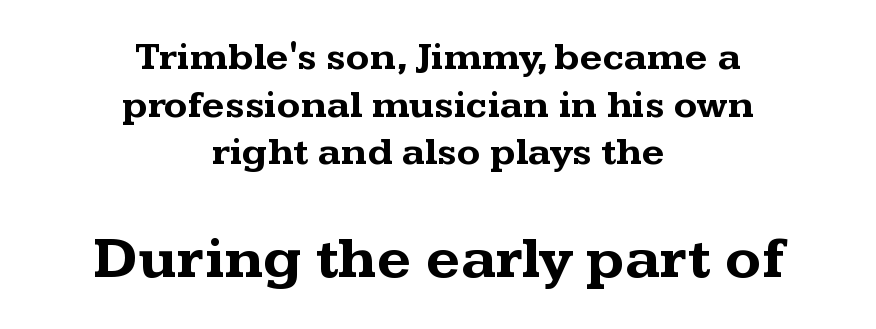
{"serif": "yes", "italic": "no", "bold": "yes", "weight": "bold", "width": "wide", "stroke_contrast": "medium", "x_height": "medium", "monospaced": "no", "underline": "no", "align": "center", "line_spacing_ratio": 1.22, "letter_spacing": "normal", "letter_spacing_em": 0.0, "larger_block": "second", "size_ratio": 1.51, "glyph_px": 59}
